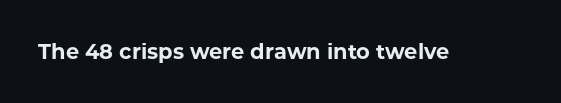
The image shows 21 px bold type, upright; set normal letter spacing, not underlined.
